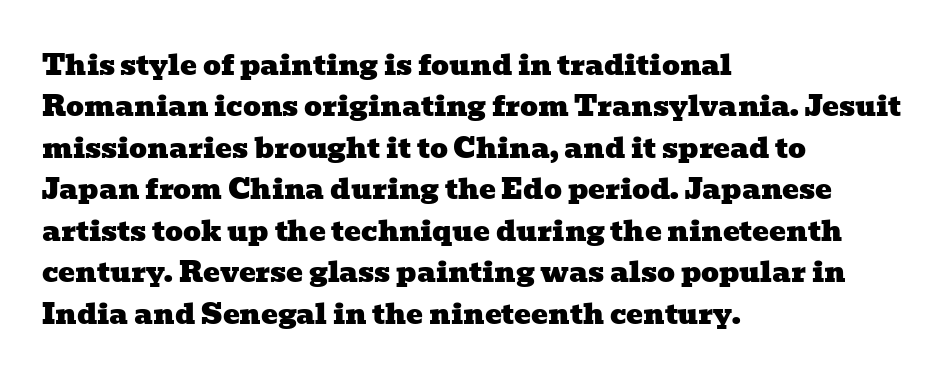
The image shows 28 px wide serif type; set left-aligned, normal line spacing (1.48x), normal letter spacing, not underlined; low stroke contrast and a medium x-height.
